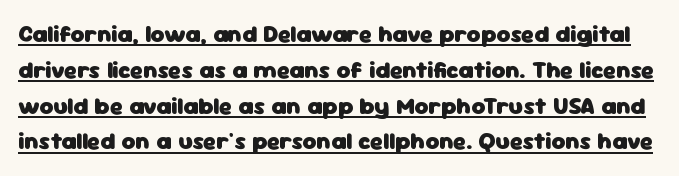
The image shows 24 px bold type, upright; set normal line spacing (1.49x), normal letter spacing, underlined.
